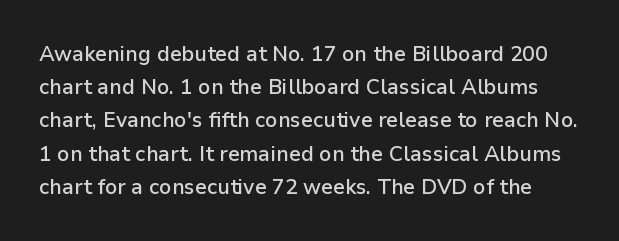
Q: Is the text bold? A: Semi-bold.
Q: Is the text italic (slanted)? A: No, it is upright.
Q: Is the text underlined? A: No.
Q: Is the spacing between letters normal or unusually wide? A: Normal.
Q: Is the spacing between lines tight, normal or loose? A: Normal.
